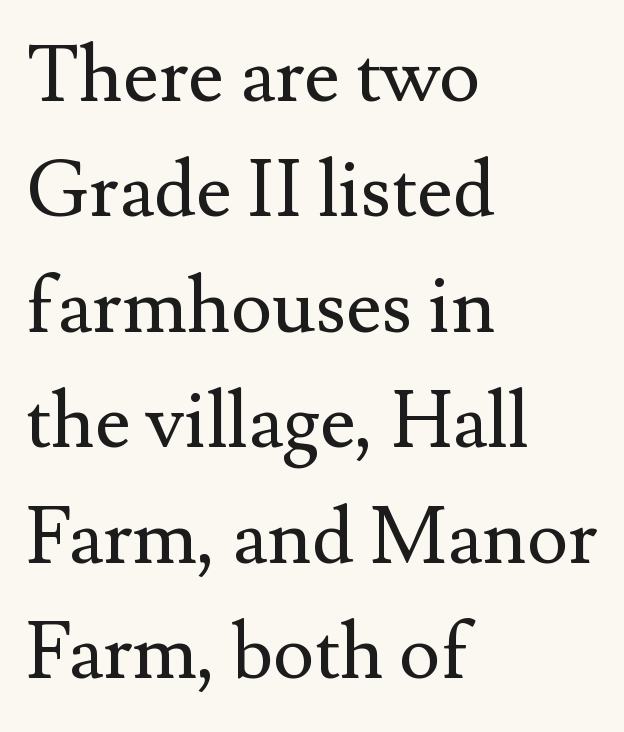
The image shows 78 px regular-weight serif type, upright; set left-aligned, normal line spacing (1.48x), normal letter spacing, not underlined; medium stroke contrast and a small x-height.
